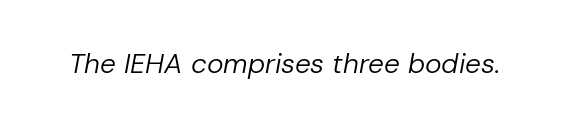
Q: Is the text bold? A: No.
Q: Is the text italic (slanted)? A: Yes, it leans right by about 10 degrees.
Q: Is the text underlined? A: No.
Q: Is the spacing between letters normal or unusually wide? A: Normal.
Q: Width (condensed, normal, or wide)? A: Normal.
Q: Stroke contrast? A: Low.
Q: x-height? A: Medium.
Q: Monospaced? A: No.
